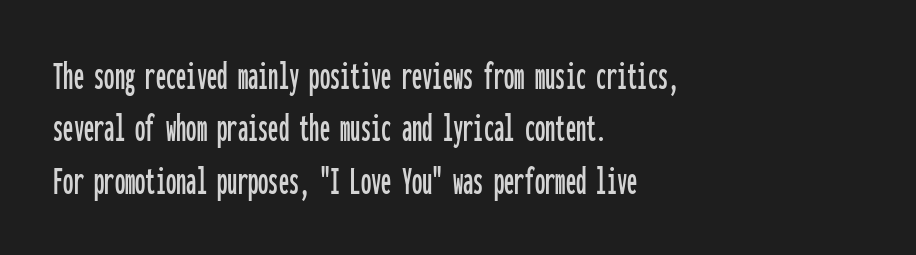
{"serif": "no", "italic": "no", "width": "condensed", "stroke_contrast": "low", "x_height": "medium", "monospaced": "yes", "underline": "no", "align": "left", "line_spacing": "normal", "line_spacing_ratio": 1.28, "letter_spacing": "normal", "letter_spacing_em": 0.0, "glyph_px": 41}
